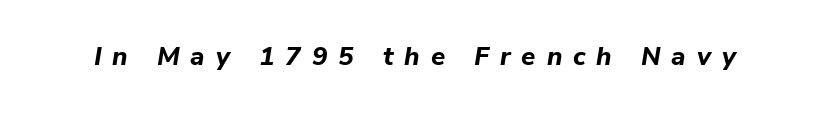
{"italic": "yes", "lean": "right", "slant_degrees": 9, "bold": "yes", "underline": "no", "letter_spacing": "wide", "letter_spacing_em": 0.42, "glyph_px": 26}
